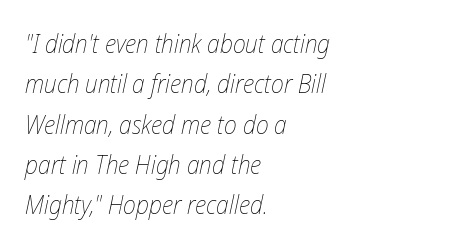
{"italic": "yes", "lean": "right", "slant_degrees": 12, "bold": "no", "underline": "no", "align": "left", "line_spacing": "normal", "line_spacing_ratio": 1.55, "letter_spacing": "normal", "letter_spacing_em": 0.0, "glyph_px": 26}
